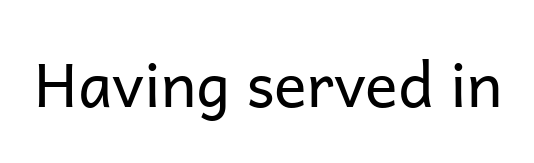
The image shows 61 px regular-weight sans-serif type, upright; set normal letter spacing, not underlined; low stroke contrast and a medium x-height.
